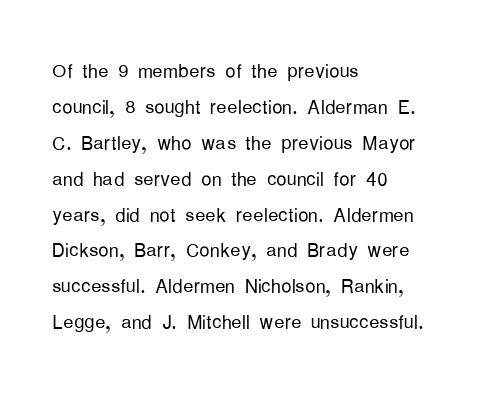
The image shows 26 px text type, upright; set left-aligned, normal line spacing (1.38x), normal letter spacing, not underlined.
